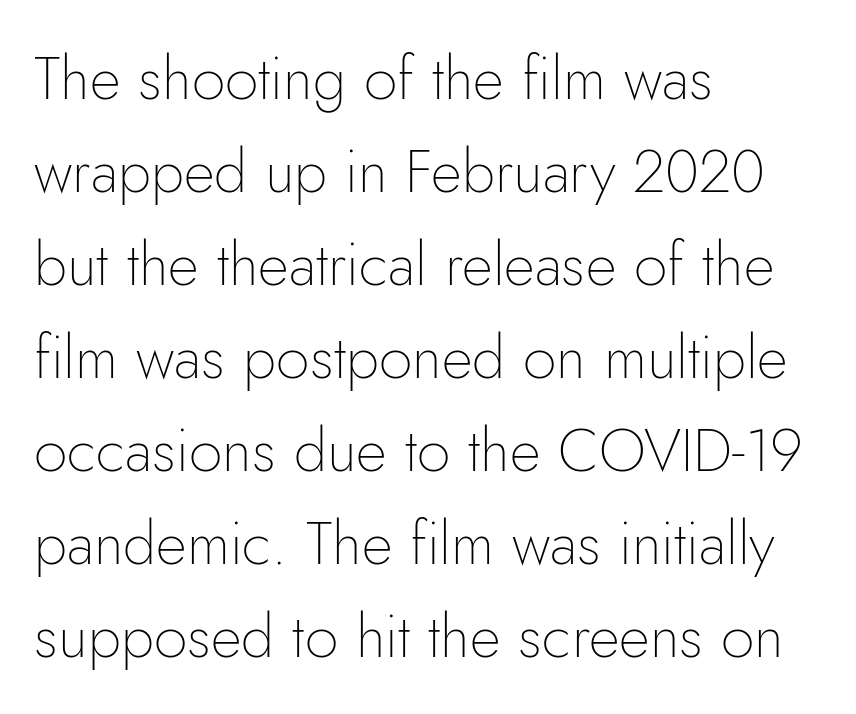
The image shows 60 px thin sans-serif type, upright; set left-aligned, normal line spacing (1.55x), normal letter spacing, not underlined; low stroke contrast and a small x-height.
